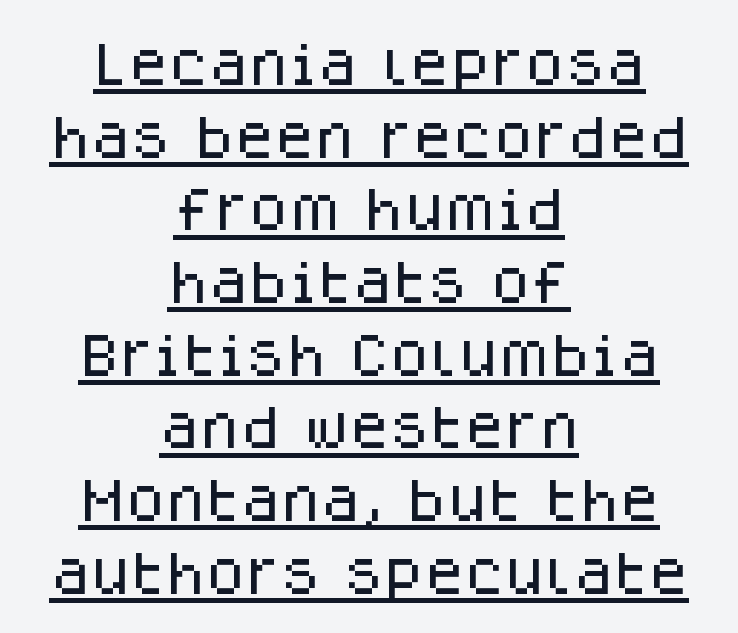
{"serif": "no", "italic": "no", "width": "normal", "stroke_contrast": "low", "x_height": "large", "monospaced": "no", "underline": "yes", "align": "center", "line_spacing": "normal", "line_spacing_ratio": 1.58, "letter_spacing": "normal", "letter_spacing_em": 0.0, "glyph_px": 46}
